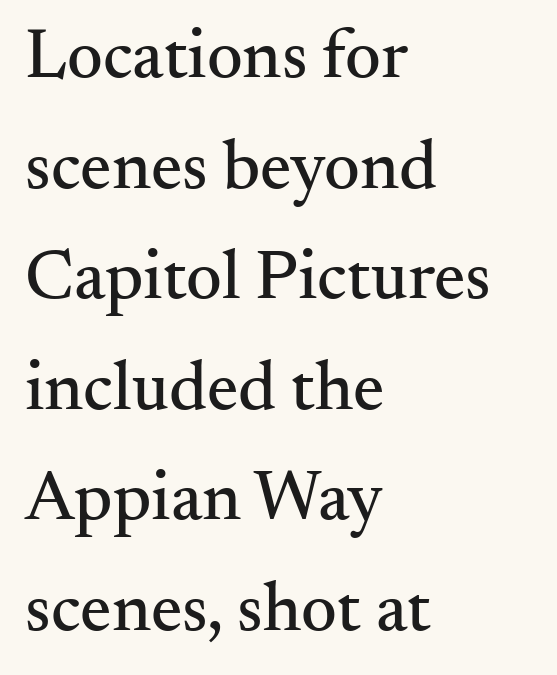
{"serif": "yes", "italic": "no", "width": "normal", "stroke_contrast": "medium", "x_height": "small", "monospaced": "no", "underline": "no", "align": "left", "line_spacing": "normal", "line_spacing_ratio": 1.58, "letter_spacing": "normal", "letter_spacing_em": 0.0, "glyph_px": 70}
